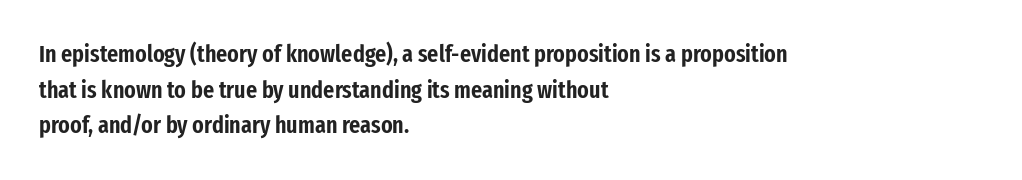
{"italic": "no", "underline": "no", "align": "left", "line_spacing": "normal", "line_spacing_ratio": 1.48, "letter_spacing": "normal", "letter_spacing_em": 0.0, "glyph_px": 24}
